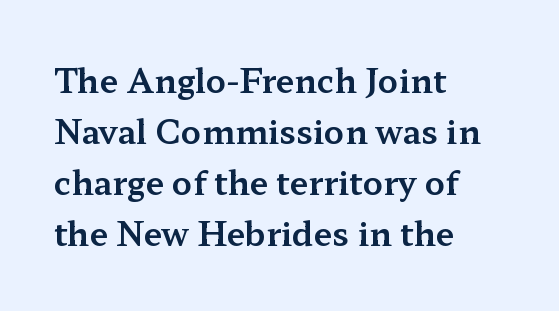
Yep, those are serifs on the letters. Every row of glyphs begins at an identical x-position on the left. You could not count columns in this text — the font is proportionally spaced. How are the letters spaced? Ordinarily, with no added tracking.
